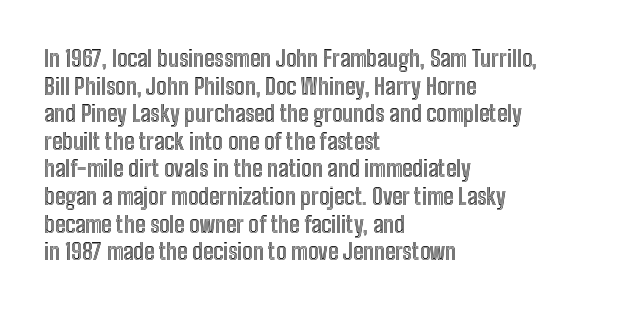
{"italic": "no", "underline": "no", "align": "left", "line_spacing_ratio": 1.2, "letter_spacing": "normal", "letter_spacing_em": 0.0, "glyph_px": 23}
